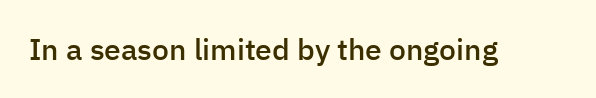
{"serif": "no", "italic": "no", "bold": "semi", "weight": "semibold", "width": "normal", "stroke_contrast": "low", "x_height": "medium", "monospaced": "no", "underline": "no", "letter_spacing": "normal", "letter_spacing_em": 0.0, "glyph_px": 30}
